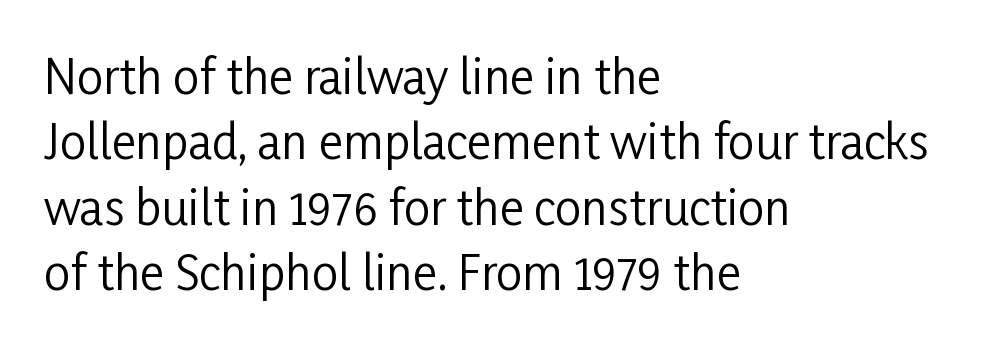
Q: Is the text bold? A: No.
Q: Is the text italic (slanted)? A: No, it is upright.
Q: Is the typeface a serif or a sans-serif typeface? A: Sans-serif.
Q: Is the text underlined? A: No.
Q: How is the paragraph aligned? A: Left-aligned.
Q: Is the spacing between letters normal or unusually wide? A: Normal.
Q: Is the spacing between lines tight, normal or loose? A: Normal.
Q: Width (condensed, normal, or wide)? A: Condensed.
Q: Stroke contrast? A: Low.
Q: x-height? A: Medium.
Q: Monospaced? A: No.
